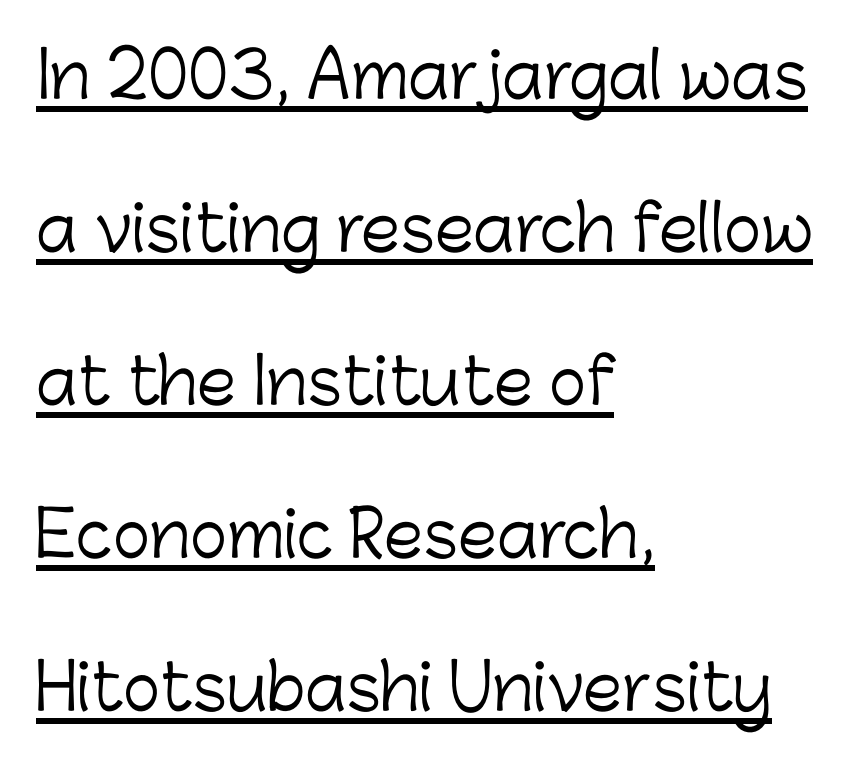
Each letter's strokes conclude bluntly, with no projecting serifs. The letters stand straight up with perfectly vertical stems. Looks like regular typesetting: each glyph gets only the width it needs. The designer dialed line spacing up above the default.
